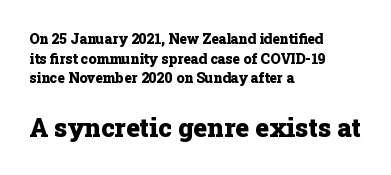
Q: Is the text bold? A: Yes.
Q: Is the text italic (slanted)? A: No, it is upright.
Q: Is the text underlined? A: No.
Q: How is the paragraph aligned? A: Left-aligned.
Q: Is the spacing between letters normal or unusually wide? A: Normal.
Q: Is the spacing between lines tight, normal or loose? A: Normal.
Q: Which block of text is set in a larger size, the first (top) or the second (bottom)? A: The second (bottom) one.
